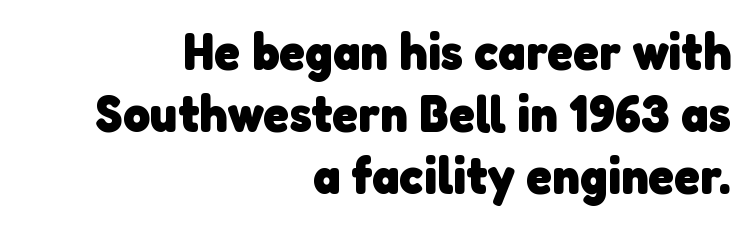
Q: Is the text bold? A: Yes.
Q: Is the typeface a serif or a sans-serif typeface? A: Sans-serif.
Q: Is the text underlined? A: No.
Q: How is the paragraph aligned? A: Right-aligned.
Q: Is the spacing between letters normal or unusually wide? A: Normal.
Q: Width (condensed, normal, or wide)? A: Normal.
Q: Stroke contrast? A: Low.
Q: x-height? A: Medium.
Q: Monospaced? A: No.
